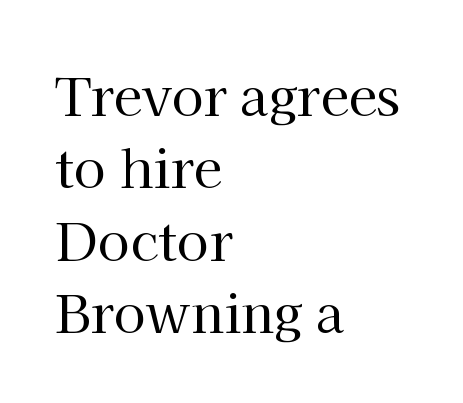
Q: Is the text bold? A: No.
Q: Is the text italic (slanted)? A: No, it is upright.
Q: Is the typeface a serif or a sans-serif typeface? A: Serif.
Q: Is the text underlined? A: No.
Q: How is the paragraph aligned? A: Left-aligned.
Q: Is the spacing between letters normal or unusually wide? A: Normal.
Q: Is the spacing between lines tight, normal or loose? A: Normal.
Q: Width (condensed, normal, or wide)? A: Normal.
Q: Stroke contrast? A: High.
Q: x-height? A: Medium.
Q: Monospaced? A: No.
